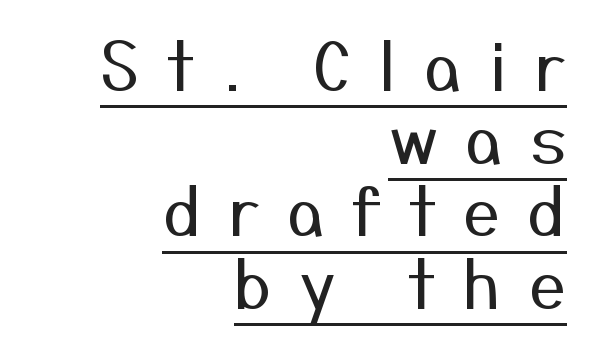
Q: Is the text bold? A: No.
Q: Is the text italic (slanted)? A: No, it is upright.
Q: Is the typeface a serif or a sans-serif typeface? A: Sans-serif.
Q: Is the text underlined? A: Yes.
Q: How is the paragraph aligned? A: Right-aligned.
Q: Is the spacing between letters normal or unusually wide? A: Unusually wide.
Q: Is the spacing between lines tight, normal or loose? A: Tight.
Q: Width (condensed, normal, or wide)? A: Normal.
Q: Stroke contrast? A: Medium.
Q: x-height? A: Medium.
Q: Monospaced? A: No.
